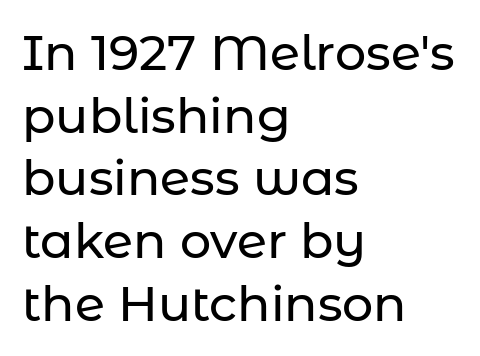
Q: Is the text italic (slanted)? A: No, it is upright.
Q: Is the typeface a serif or a sans-serif typeface? A: Sans-serif.
Q: Is the text underlined? A: No.
Q: How is the paragraph aligned? A: Left-aligned.
Q: Is the spacing between letters normal or unusually wide? A: Normal.
Q: Is the spacing between lines tight, normal or loose? A: Normal.
Q: Width (condensed, normal, or wide)? A: Normal.
Q: Stroke contrast? A: Low.
Q: x-height? A: Medium.
Q: Monospaced? A: No.
